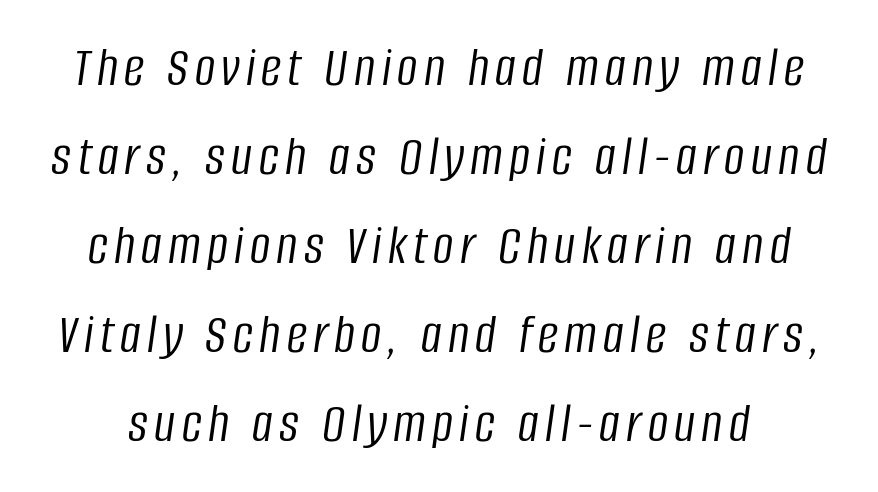
Is this a heavy cut? Hardly; it is regular or lighter. Reading down the column, the eye jumps a familiar distance to each next line. The face used here is proportionally spaced, like ordinary book or web type. Plain, unruled lines of type. Quick note: italic.
